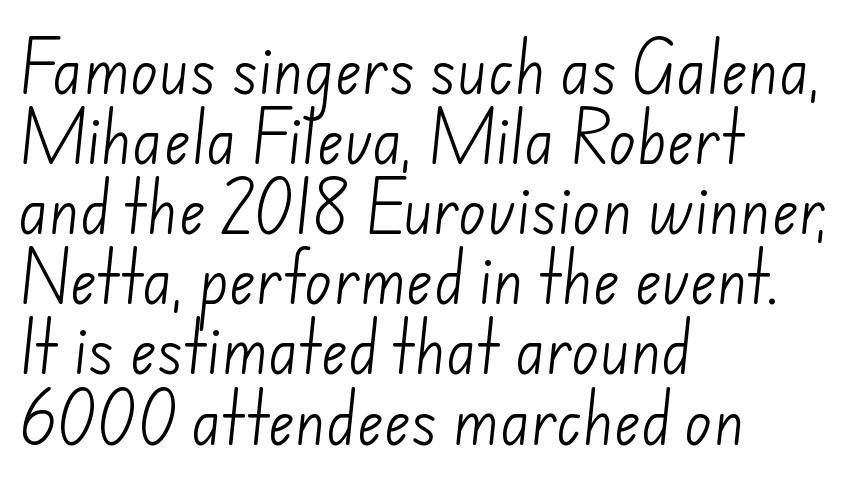
{"serif": "no", "bold": "no", "weight": "light", "width": "normal", "stroke_contrast": "low", "x_height": "small", "monospaced": "no", "underline": "no", "align": "left", "line_spacing_ratio": 1.23, "letter_spacing": "normal", "letter_spacing_em": 0.0, "glyph_px": 57}
